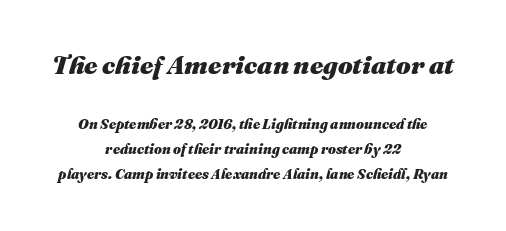
Look at the tracking — it's just the regular setting, nothing added. Whoever set this made the first block the dominant, larger element. No word sits above an underline. What weight is shown? A full bold with thick strokes. The lettering tilts uniformly, giving the passage an italic look.
